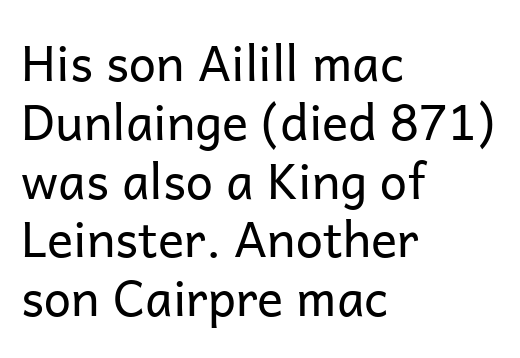
The image shows 49 px regular-weight sans-serif type, upright; set left-aligned, line spacing 1.2x, normal letter spacing, not underlined; low stroke contrast and a medium x-height.
